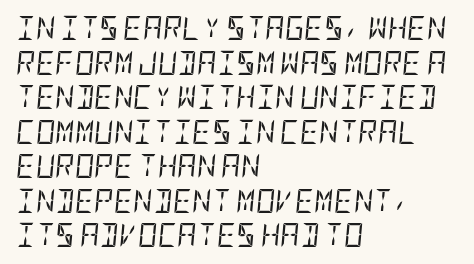
Q: Is the text bold? A: No.
Q: Is the text italic (slanted)? A: Yes, it leans right by about 5 degrees.
Q: Is the text underlined? A: No.
Q: How is the paragraph aligned? A: Left-aligned.
Q: Is the spacing between letters normal or unusually wide? A: Normal.
Q: Is the spacing between lines tight, normal or loose? A: Normal.
